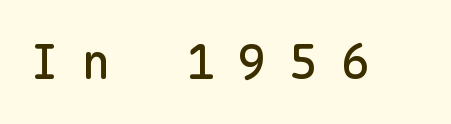
The image shows 48 px sans-serif type, upright, monospaced; set unusually wide letter spacing (+0.48 em), not underlined; low stroke contrast and a medium x-height.
